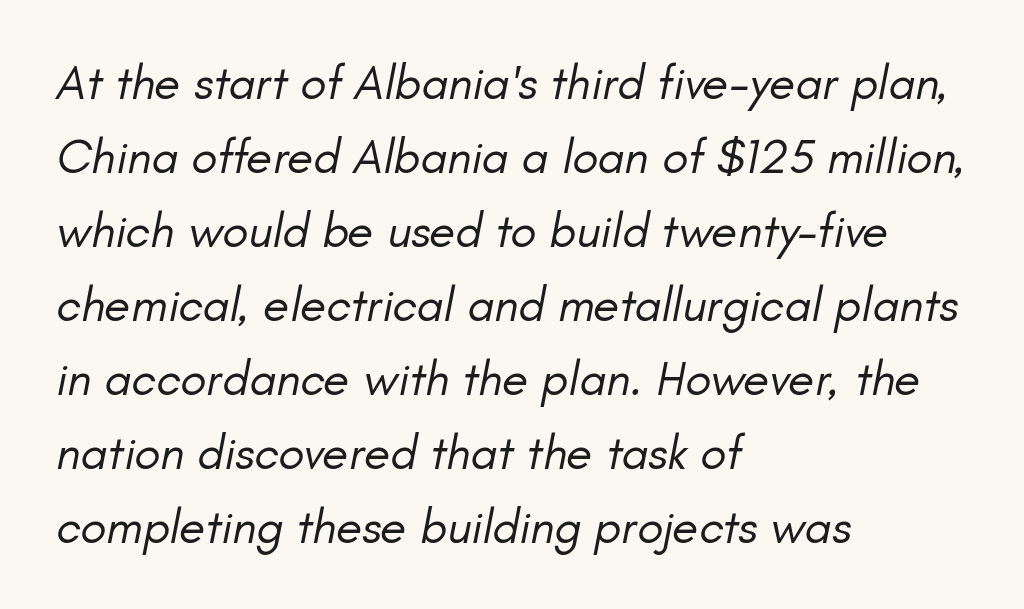
The image shows 48 px regular-weight type, italic (leaning right); set left-aligned, normal line spacing (1.54x), normal letter spacing, not underlined; low stroke contrast and a small x-height.
